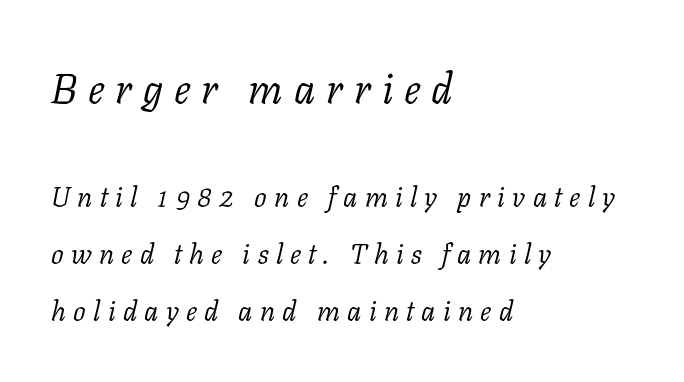
Which of the two is more prominent by size? The first, at the top. You could only call the tracking loose — the letters float apart. The baseline area is clear. Leading: increased. Casual observation: everything's shoved over to the left. The glyphs in this specimen are seriffed.
